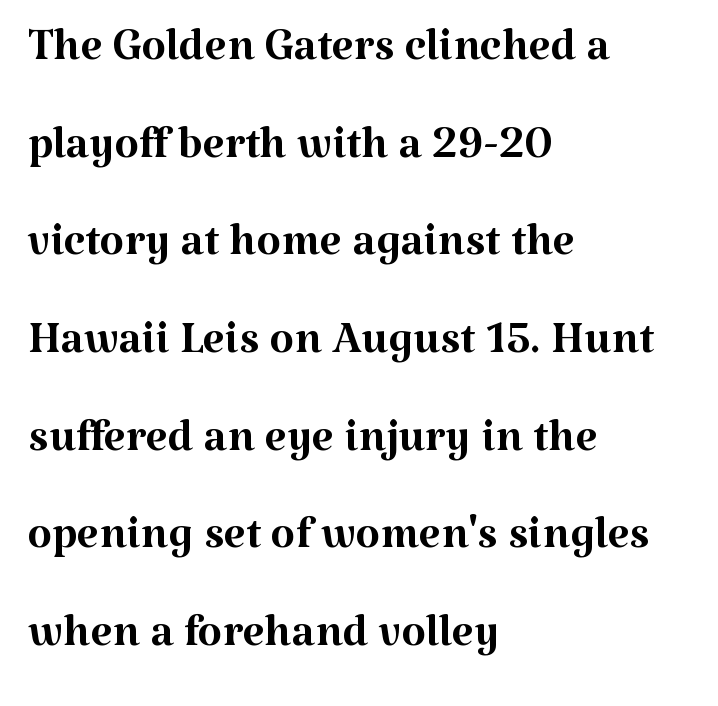
A bare baseline throughout the passage. Successive baselines arrive at the customary interval. Heft: none added — not bold. Looks like regular typesetting: each glyph gets only the width it needs. The rag falls on the right side of this text block. Spacing between characters is what you'd get straight out of the box.
